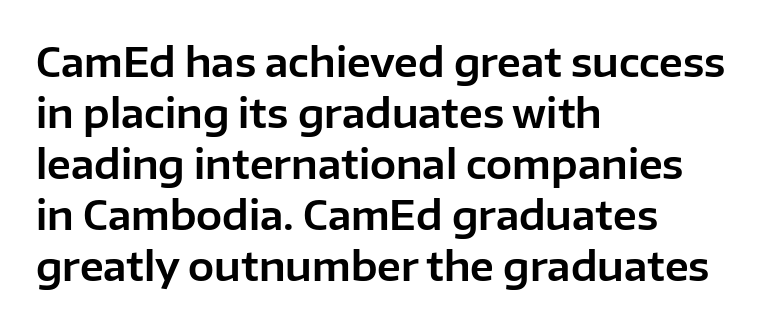
Look at the tracking — it's just the regular setting, nothing added. Line starts are locked; line ends wander. The passage shown is typeset with a sans-serif family. Words float on clear page, feet unadorned. Each letter keeps its own natural width here, so spacing adapts to shape.
